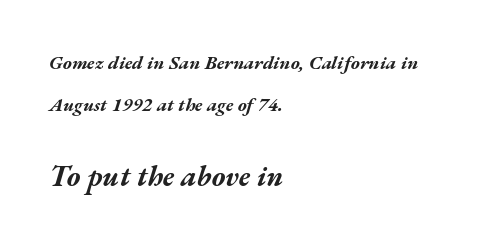
{"italic": "yes", "lean": "right", "slant_degrees": 17, "bold": "yes", "weight": "bold", "width": "wide", "stroke_contrast": "medium", "x_height": "medium", "monospaced": "no", "underline": "no", "align": "left", "line_spacing": "loose", "line_spacing_ratio": 2.21, "letter_spacing": "normal", "letter_spacing_em": 0.0, "larger_block": "second", "size_ratio": 1.53, "glyph_px": 29}
